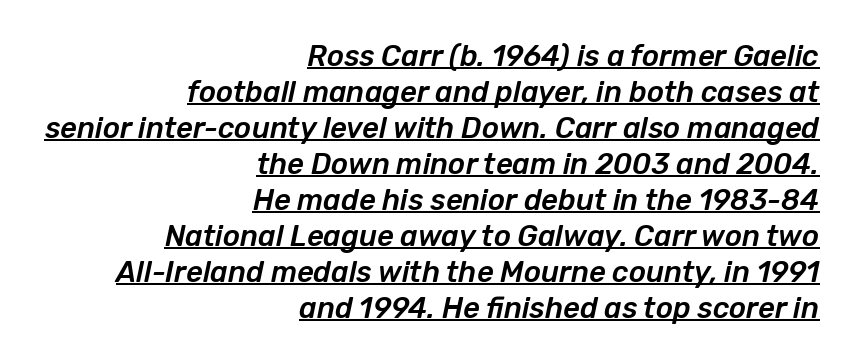
Students, observe the line beneath the letters — that is underlining. The typesetter chose a ragged-left arrangement here. Characters follow at the spacing the type designer built in. If you drew a line through each stem, it would be angled.
